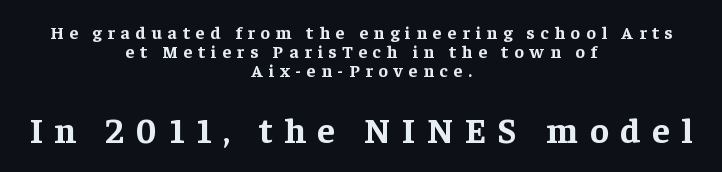
{"serif": "yes", "italic": "no", "bold": "yes", "weight": "bold", "width": "normal", "stroke_contrast": "low", "x_height": "medium", "monospaced": "no", "underline": "no", "align": "center", "line_spacing": "tight", "line_spacing_ratio": 1.05, "letter_spacing": "wide", "letter_spacing_em": 0.32, "larger_block": "second", "size_ratio": 2.0, "glyph_px": 36}
